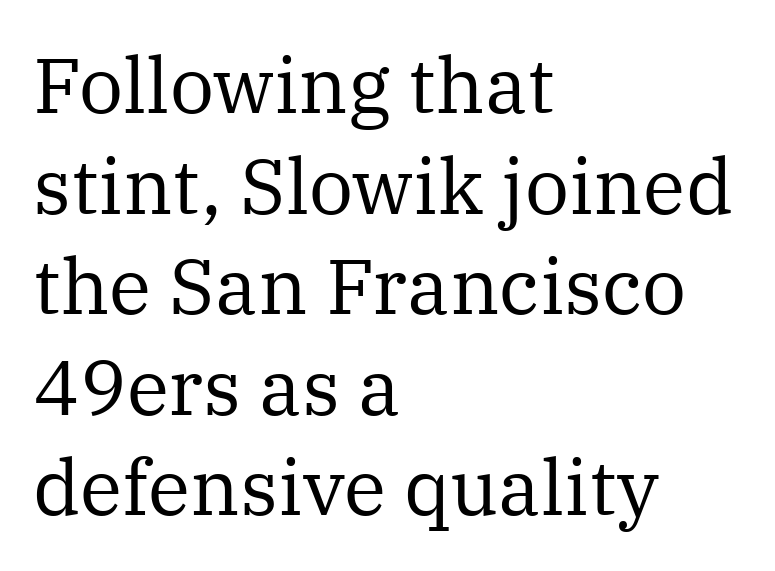
{"serif": "yes", "italic": "no", "bold": "no", "weight": "regular", "width": "normal", "stroke_contrast": "medium", "x_height": "medium", "monospaced": "no", "underline": "no", "align": "left", "line_spacing": "normal", "line_spacing_ratio": 1.29, "letter_spacing": "normal", "letter_spacing_em": 0.0, "glyph_px": 78}
